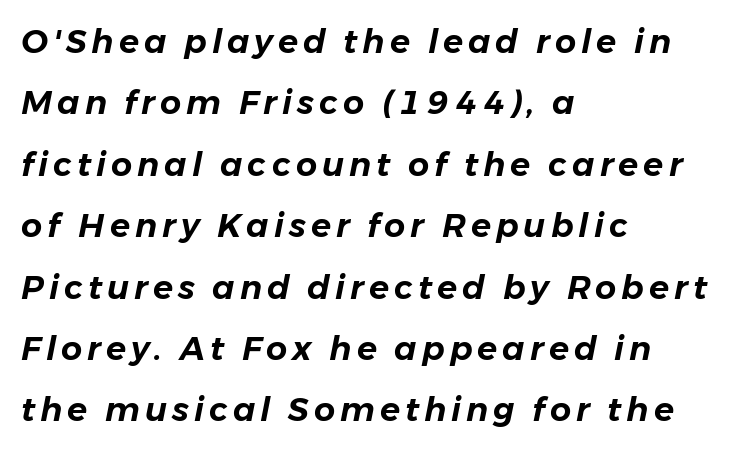
The image shows 33 px text type, italic (leaning right); set left-aligned, line spacing 1.86x, not underlined; low stroke contrast and a medium x-height.
